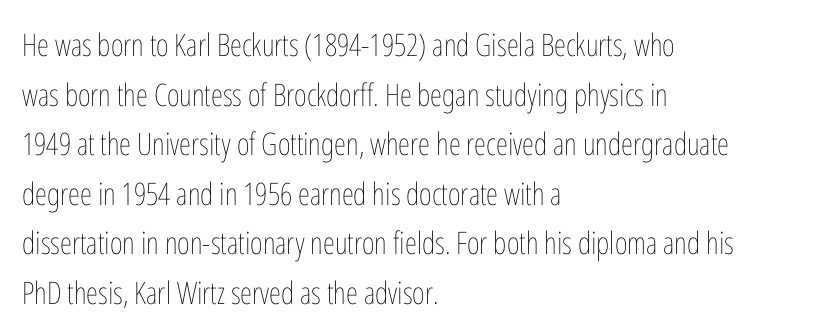
The image shows 31 px thin, condensed type, upright; set left-aligned, normal line spacing (1.6x), normal letter spacing, not underlined; low stroke contrast and a medium x-height.
